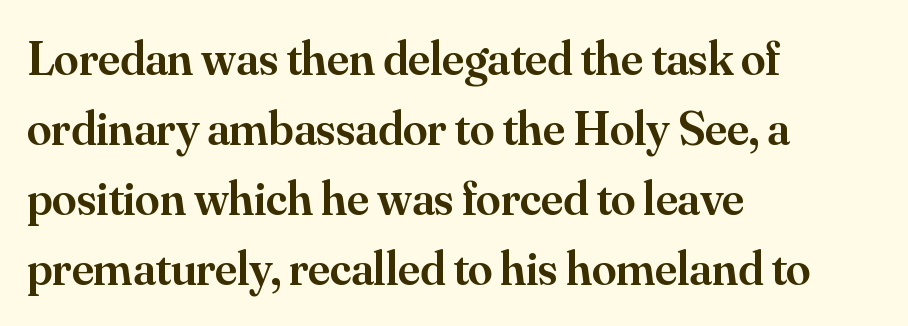
Q: Is the text bold? A: Semi-bold.
Q: Is the text italic (slanted)? A: No, it is upright.
Q: Is the typeface a serif or a sans-serif typeface? A: Serif.
Q: Is the text underlined? A: No.
Q: How is the paragraph aligned? A: Left-aligned.
Q: Is the spacing between letters normal or unusually wide? A: Normal.
Q: Is the spacing between lines tight, normal or loose? A: Normal.
Q: Width (condensed, normal, or wide)? A: Normal.
Q: Stroke contrast? A: Medium.
Q: x-height? A: Small.
Q: Monospaced? A: No.
